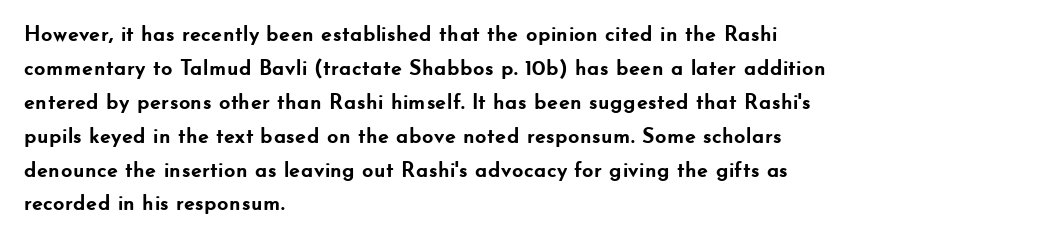
Q: Is the text bold? A: Yes.
Q: Is the text italic (slanted)? A: No, it is upright.
Q: Is the text underlined? A: No.
Q: How is the paragraph aligned? A: Left-aligned.
Q: Is the spacing between letters normal or unusually wide? A: Normal.
Q: Is the spacing between lines tight, normal or loose? A: Normal.
